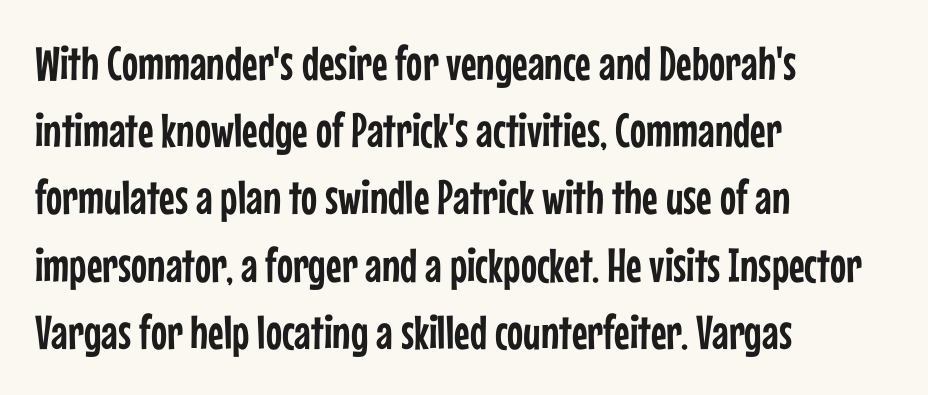
{"serif": "no", "italic": "no", "width": "condensed", "stroke_contrast": "low", "x_height": "medium", "monospaced": "no", "underline": "no", "align": "left", "line_spacing": "normal", "line_spacing_ratio": 1.4, "letter_spacing": "normal", "letter_spacing_em": 0.0, "glyph_px": 48}
